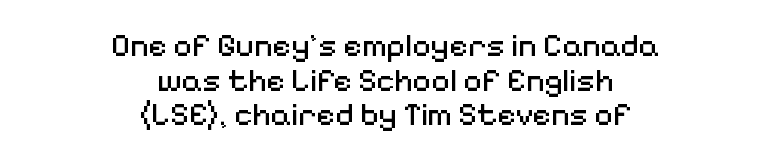
Q: Is the text bold? A: No.
Q: Is the text italic (slanted)? A: No, it is upright.
Q: Is the typeface a serif or a sans-serif typeface? A: Sans-serif.
Q: Is the text underlined? A: No.
Q: How is the paragraph aligned? A: Centered.
Q: Is the spacing between letters normal or unusually wide? A: Normal.
Q: Is the spacing between lines tight, normal or loose? A: Tight.
Q: Width (condensed, normal, or wide)? A: Normal.
Q: Stroke contrast? A: Medium.
Q: x-height? A: Medium.
Q: Monospaced? A: No.
